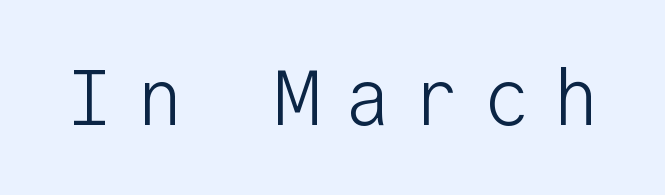
Q: Is the text bold? A: No.
Q: Is the text italic (slanted)? A: No, it is upright.
Q: Is the typeface a serif or a sans-serif typeface? A: Sans-serif.
Q: Is the text underlined? A: No.
Q: Is the spacing between letters normal or unusually wide? A: Unusually wide.
Q: Width (condensed, normal, or wide)? A: Normal.
Q: Stroke contrast? A: Low.
Q: x-height? A: Medium.
Q: Monospaced? A: Yes.
